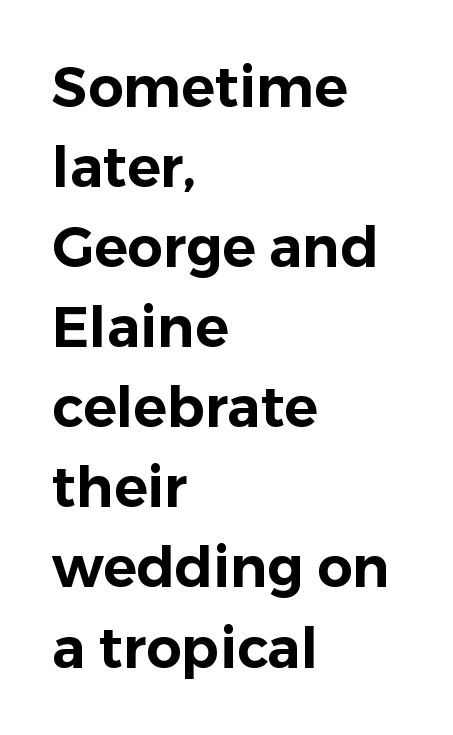
Q: Is the text italic (slanted)? A: No, it is upright.
Q: Is the typeface a serif or a sans-serif typeface? A: Sans-serif.
Q: Is the text underlined? A: No.
Q: How is the paragraph aligned? A: Left-aligned.
Q: Is the spacing between letters normal or unusually wide? A: Normal.
Q: Is the spacing between lines tight, normal or loose? A: Normal.
Q: Width (condensed, normal, or wide)? A: Normal.
Q: Stroke contrast? A: Low.
Q: x-height? A: Medium.
Q: Monospaced? A: No.
